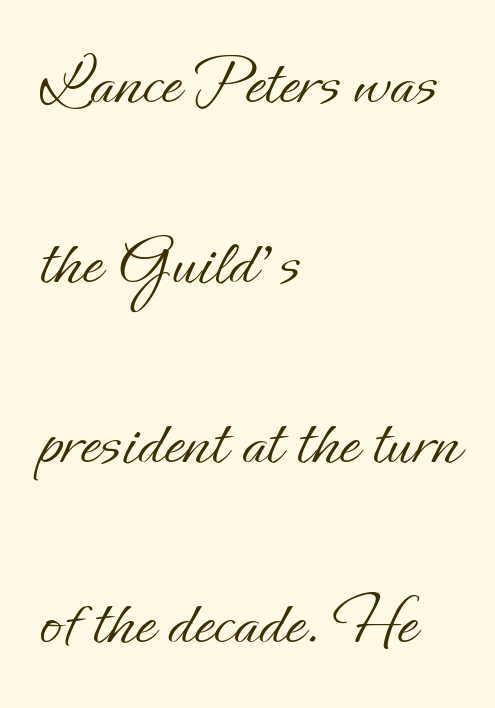
{"bold": "no", "weight": "light", "width": "normal", "stroke_contrast": "low", "x_height": "small", "monospaced": "no", "underline": "no", "align": "left", "line_spacing": "loose", "line_spacing_ratio": 2.5, "letter_spacing": "normal", "letter_spacing_em": 0.0, "glyph_px": 72}
